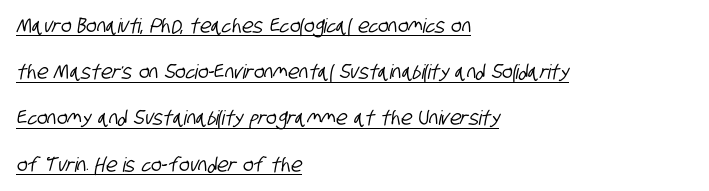
{"underline": "yes", "align": "left", "line_spacing": "loose", "line_spacing_ratio": 2.31, "letter_spacing": "normal", "letter_spacing_em": 0.0, "glyph_px": 20}
